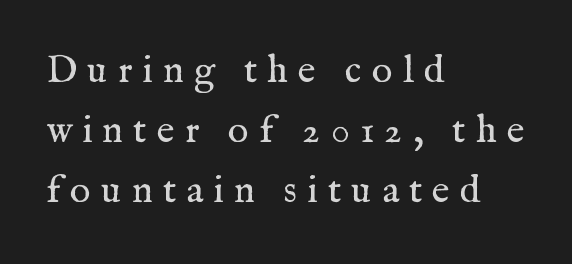
{"serif": "yes", "italic": "no", "bold": "no", "weight": "regular", "width": "normal", "stroke_contrast": "medium", "x_height": "medium", "monospaced": "no", "underline": "no", "align": "left", "line_spacing": "normal", "line_spacing_ratio": 1.54, "letter_spacing": "wide", "letter_spacing_em": 0.26, "glyph_px": 39}
